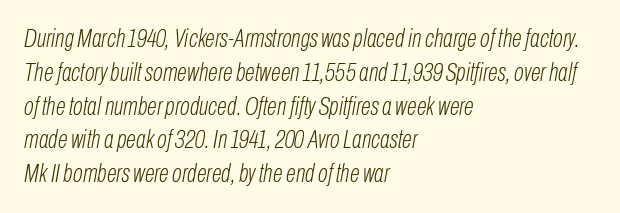
Tracking here is standard; glyphs follow each other at the usual distance. Summary of vertical rhythm: regular, with standard interline spacing. The words here are not underlined. There's an unmistakable incline to the writing here. Stroke thickness stays within the range of a standard reading face or lighter.
